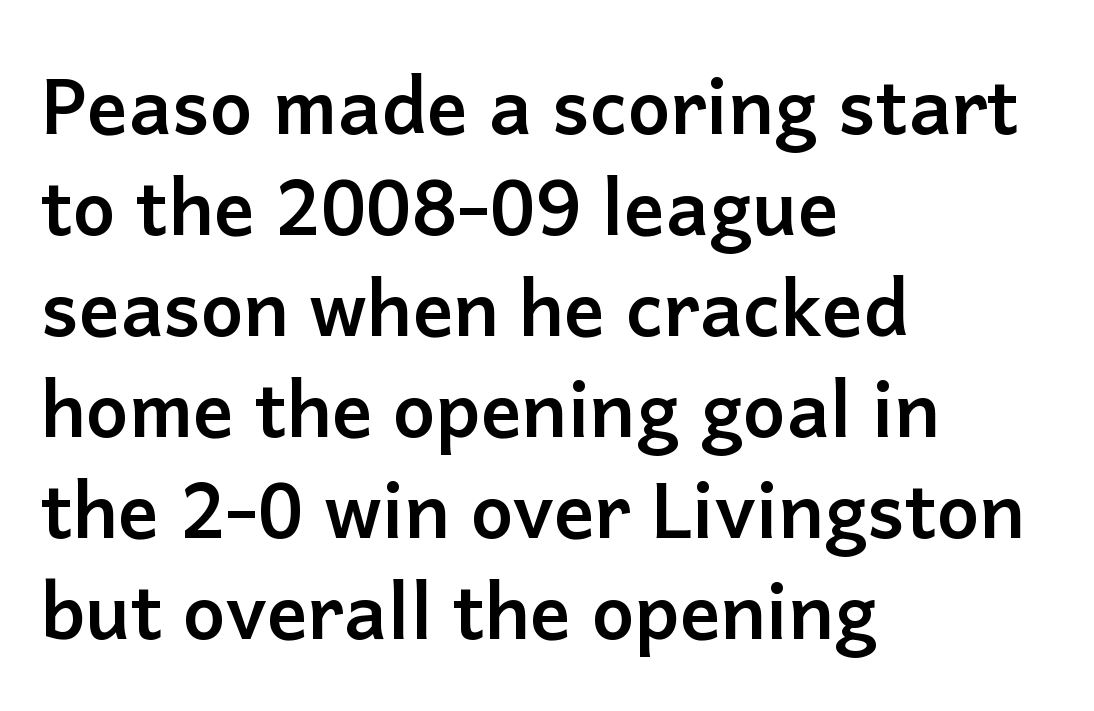
The image shows 76 px semibold sans-serif type, upright; set left-aligned, normal line spacing (1.33x), normal letter spacing, not underlined; low stroke contrast and a medium x-height.
